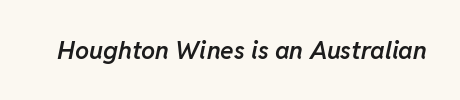
The image shows 25 px text type, italic (leaning right); set normal letter spacing, not underlined.
